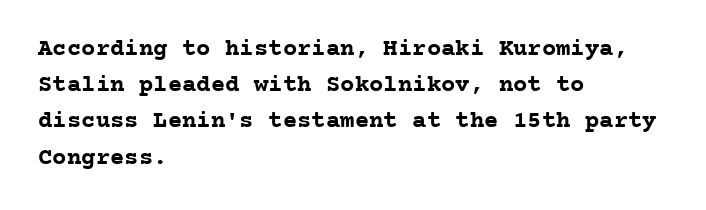
{"italic": "no", "bold": "yes", "underline": "no", "align": "left", "line_spacing": "normal", "line_spacing_ratio": 1.51, "letter_spacing": "normal", "letter_spacing_em": 0.0, "glyph_px": 24}
